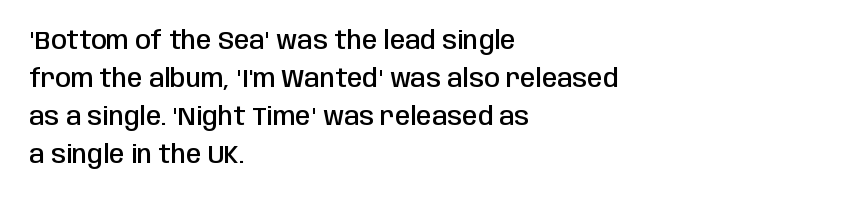
Q: Is the text bold? A: Semi-bold.
Q: Is the text italic (slanted)? A: No, it is upright.
Q: Is the text underlined? A: No.
Q: How is the paragraph aligned? A: Left-aligned.
Q: Is the spacing between letters normal or unusually wide? A: Normal.
Q: Is the spacing between lines tight, normal or loose? A: Normal.
